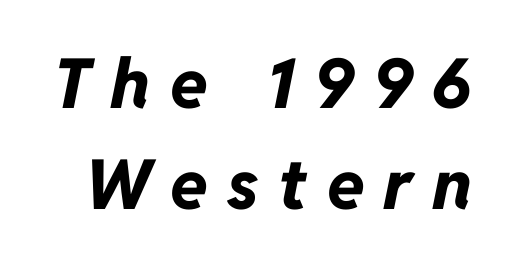
Q: Is the text bold? A: Yes.
Q: Is the text italic (slanted)? A: Yes, it leans right by about 11 degrees.
Q: Is the text underlined? A: No.
Q: Is the spacing between letters normal or unusually wide? A: Unusually wide.
Q: Is the spacing between lines tight, normal or loose? A: Normal.
Q: Width (condensed, normal, or wide)? A: Normal.
Q: Stroke contrast? A: Low.
Q: x-height? A: Medium.
Q: Monospaced? A: No.
